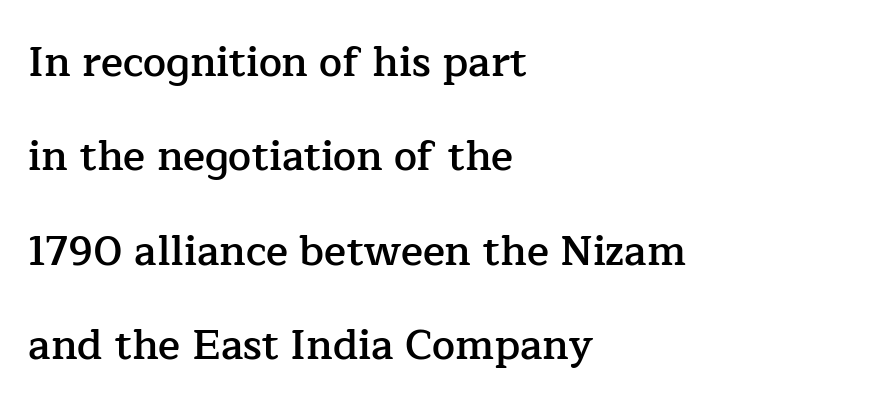
Q: Is the text bold? A: Semi-bold.
Q: Is the text italic (slanted)? A: No, it is upright.
Q: Is the typeface a serif or a sans-serif typeface? A: Serif.
Q: Is the text underlined? A: No.
Q: How is the paragraph aligned? A: Left-aligned.
Q: Is the spacing between letters normal or unusually wide? A: Normal.
Q: Is the spacing between lines tight, normal or loose? A: Loose.
Q: Width (condensed, normal, or wide)? A: Normal.
Q: Stroke contrast? A: Low.
Q: x-height? A: Medium.
Q: Monospaced? A: No.
